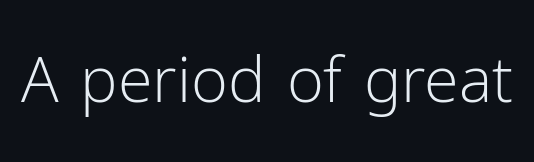
{"serif": "no", "italic": "no", "bold": "no", "weight": "light", "width": "normal", "stroke_contrast": "low", "x_height": "medium", "monospaced": "no", "underline": "no", "letter_spacing": "normal", "letter_spacing_em": 0.0, "glyph_px": 63}
